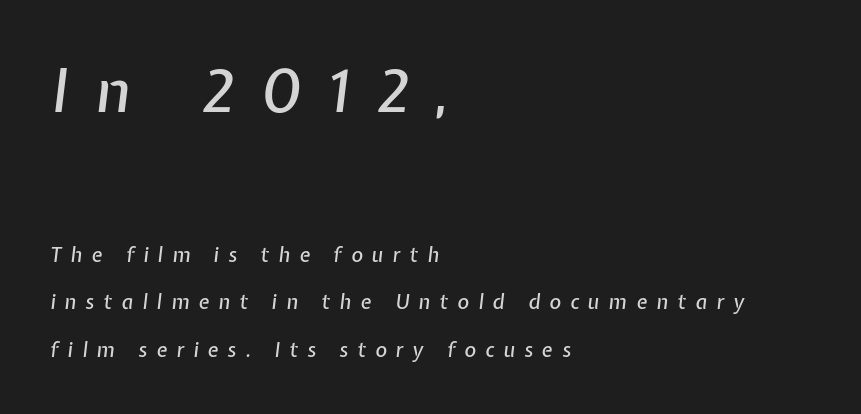
{"italic": "yes", "lean": "right", "slant_degrees": 7, "width": "normal", "stroke_contrast": "low", "x_height": "medium", "monospaced": "no", "underline": "no", "align": "left", "line_spacing": "loose", "line_spacing_ratio": 2.38, "letter_spacing": "wide", "letter_spacing_em": 0.46, "larger_block": "first", "size_ratio": 3.0, "glyph_px": 60}
